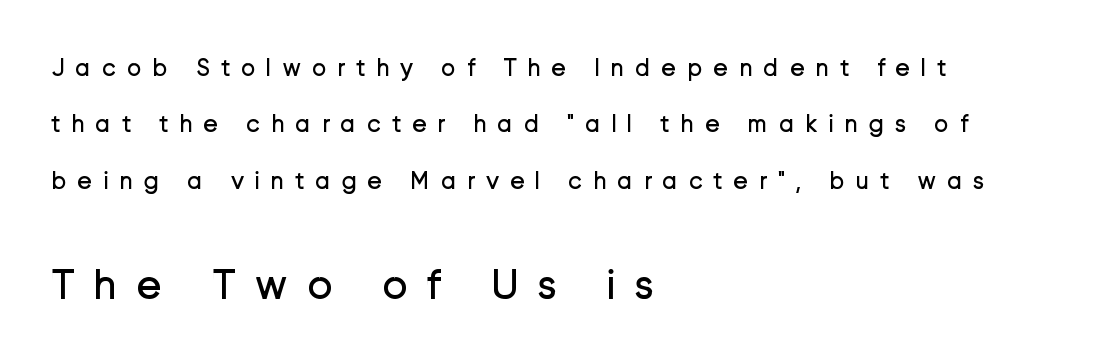
{"serif": "no", "italic": "no", "bold": "no", "weight": "regular", "width": "normal", "stroke_contrast": "low", "x_height": "medium", "monospaced": "no", "underline": "no", "align": "left", "line_spacing": "loose", "line_spacing_ratio": 2.26, "letter_spacing": "wide", "letter_spacing_em": 0.42, "larger_block": "second", "size_ratio": 1.76, "glyph_px": 44}
